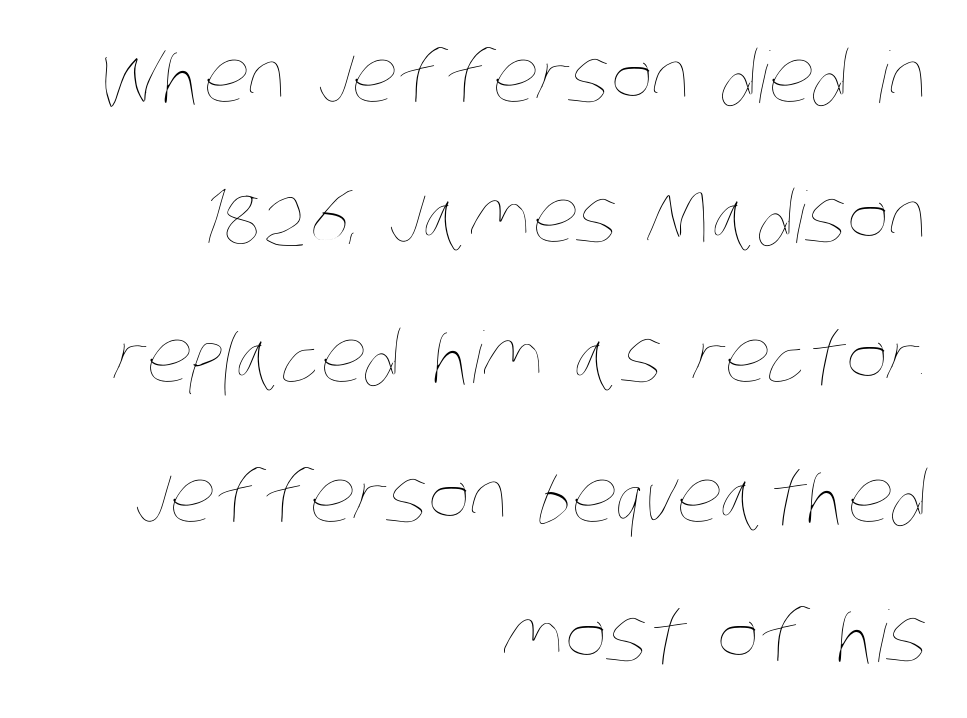
The image shows 71 px thin, condensed type; set right-aligned, loose line spacing (1.97x), normal letter spacing, not underlined; low stroke contrast and a large x-height.
